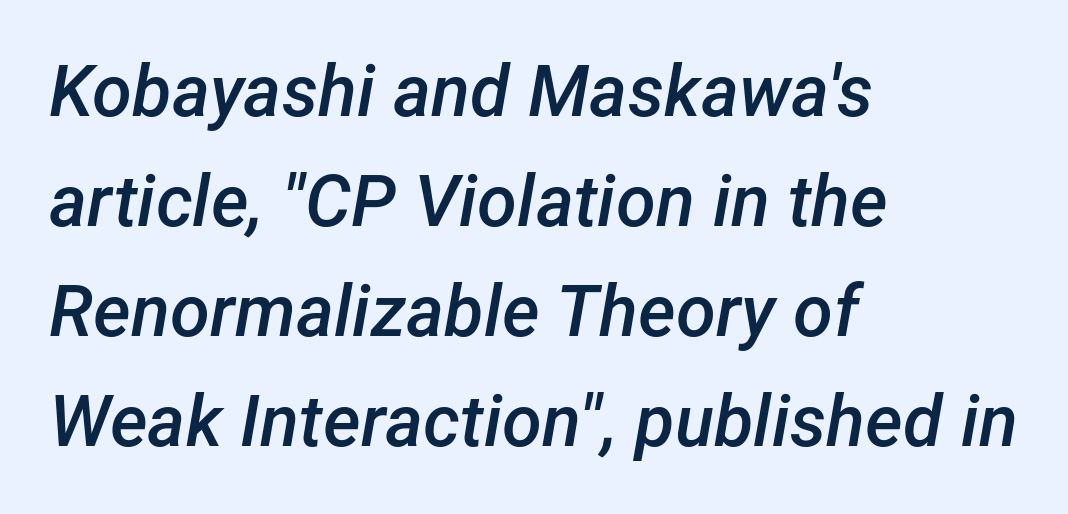
The image shows 72 px semibold type, italic (leaning right); set left-aligned, normal line spacing (1.53x), normal letter spacing, not underlined; low stroke contrast and a medium x-height.
